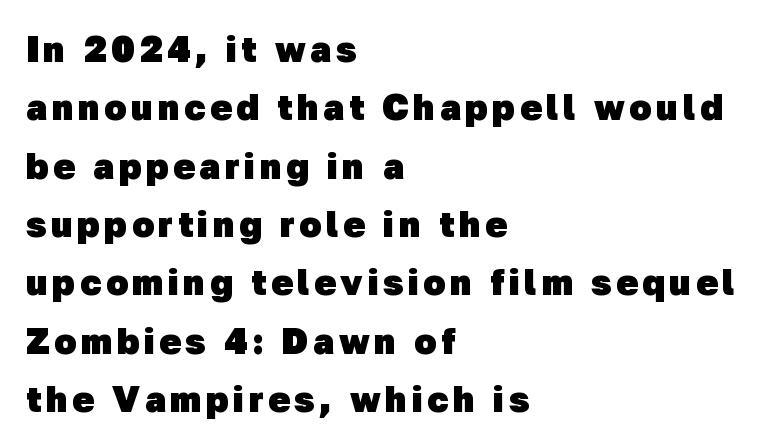
{"serif": "no", "bold": "yes", "weight": "heavy", "width": "normal", "stroke_contrast": "low", "x_height": "medium", "monospaced": "no", "underline": "no", "align": "left", "line_spacing": "normal", "line_spacing_ratio": 1.62, "glyph_px": 36}
